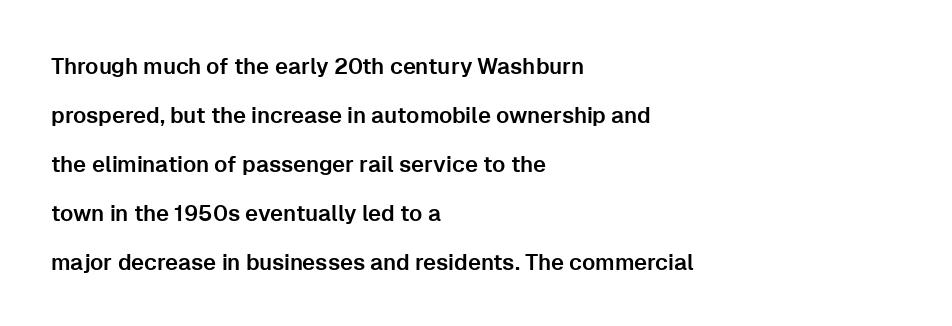
One glance says open: line gaps are wider than usual. These lines are set flush left with a ragged right edge. Nobody drew a line under any word here. A roman cut, with each character standing at attention. The gaps between neighbouring characters are ordinary and unremarkable.
